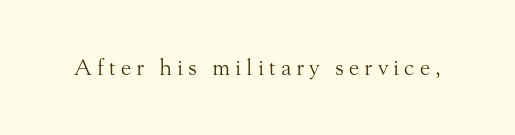
Substantial extra tracking has been applied to these lines. Each row of text sits above clean, open space. Nothing heavy about these letters — not bold at all. Ordinary non-slanted type is in use.
